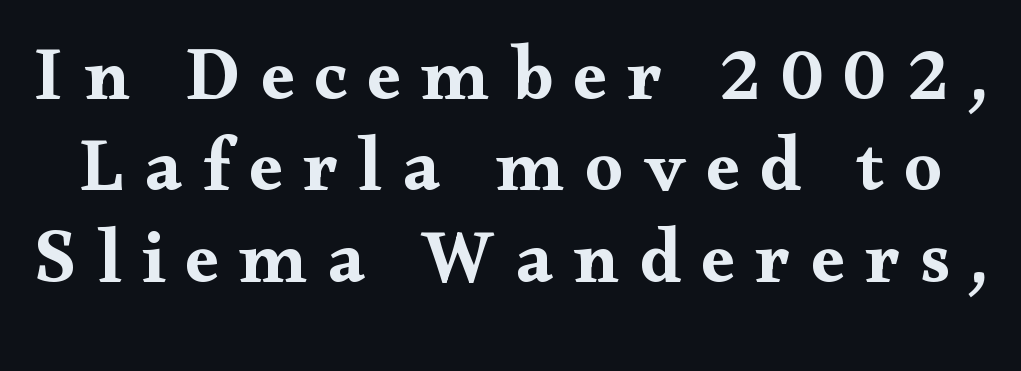
Examine the stroke ends and you'll spot serifs. Do the letters lean? They stand straight. The face used here is proportionally spaced, like ordinary book or web type. These words are printed bold, with thick strokes throughout. Lines of text with bare space underneath.
